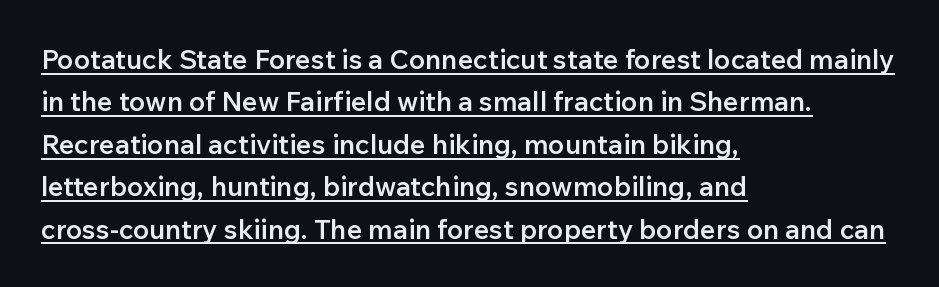
{"italic": "no", "bold": "semi", "underline": "yes", "align": "left", "line_spacing": "normal", "line_spacing_ratio": 1.57, "letter_spacing": "normal", "letter_spacing_em": 0.0, "glyph_px": 27}
